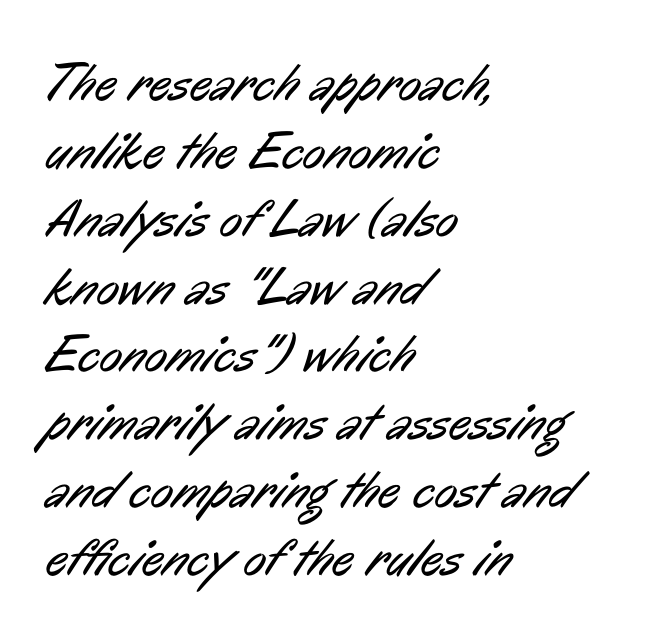
The image shows 53 px regular-weight, condensed sans-serif type; set left-aligned, normal line spacing (1.28x), normal letter spacing, not underlined; low stroke contrast and a medium x-height.
